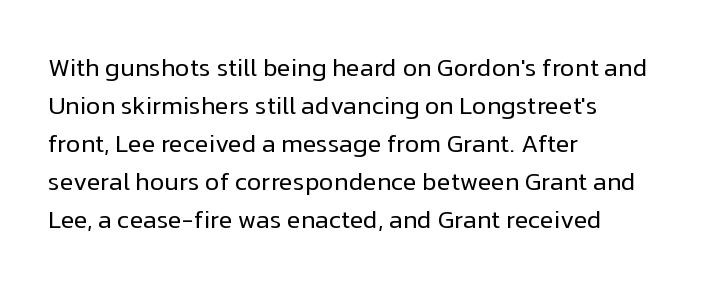
Q: Is the text bold? A: No.
Q: Is the text italic (slanted)? A: No, it is upright.
Q: Is the text underlined? A: No.
Q: How is the paragraph aligned? A: Left-aligned.
Q: Is the spacing between letters normal or unusually wide? A: Normal.
Q: Is the spacing between lines tight, normal or loose? A: Normal.
